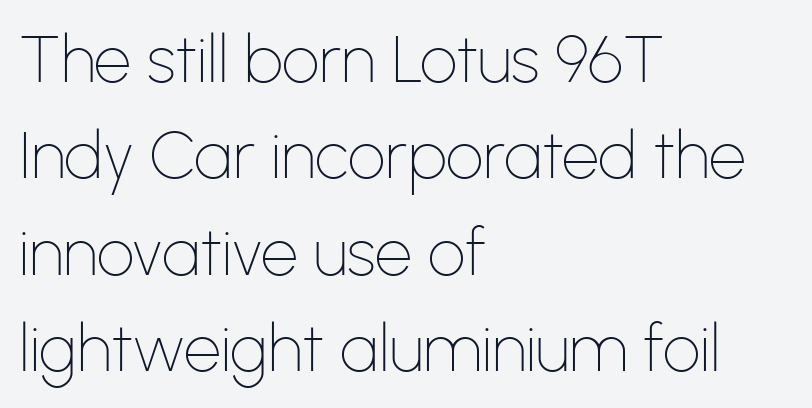
No extra tracking has been applied to these lines. Line spacing here is normal. Here the designer chose a conventional face with non-uniform glyph widths. Weight class: somewhere from thin through regular. The letters carry no serifs — their stems end cleanly without finishing strokes. The lines are quadded left.
